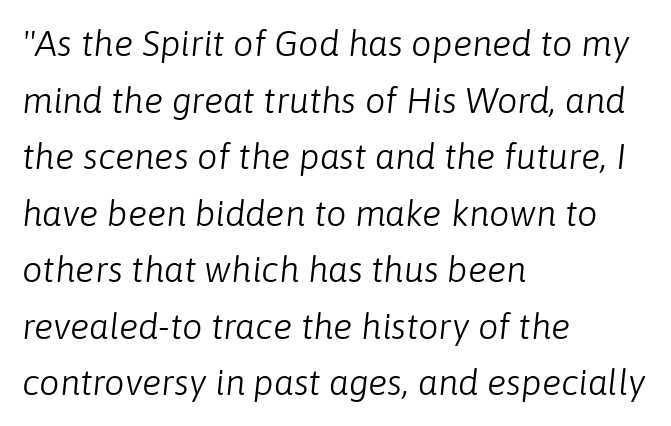
The image shows 36 px light type, italic (leaning right); set left-aligned, normal line spacing (1.57x), normal letter spacing, not underlined; low stroke contrast and a medium x-height.
